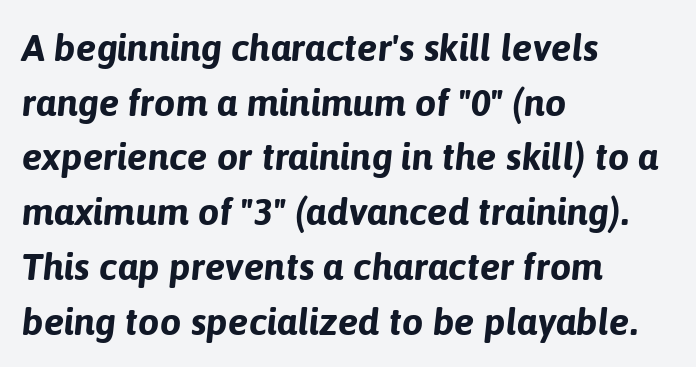
Has an underline been added? It has not. Is this a fixed-width face? No — the glyphs have proportional, varying widths. A dark, heavy texture on the line: the type is bold. Honestly, the row spacing looks completely unremarkable.
